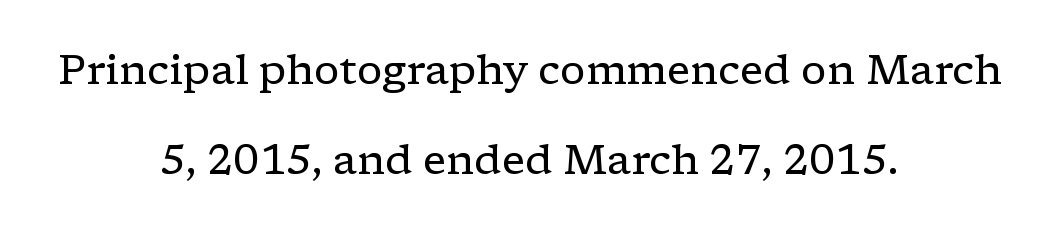
{"serif": "yes", "italic": "no", "bold": "no", "weight": "regular", "width": "wide", "stroke_contrast": "low", "x_height": "medium", "monospaced": "no", "underline": "no", "align": "center", "line_spacing": "loose", "line_spacing_ratio": 2.19, "letter_spacing": "normal", "letter_spacing_em": 0.0, "glyph_px": 41}
